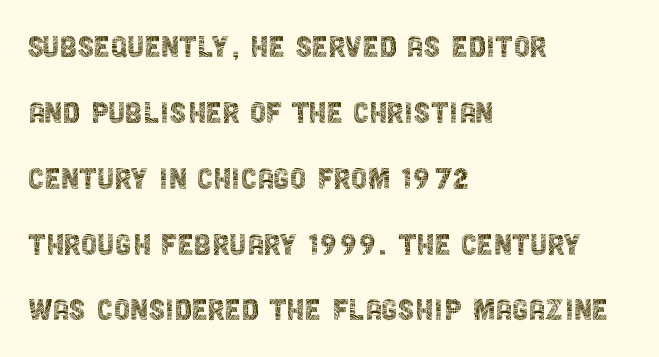
No word sits above an underline. Each letter keeps its own natural width here, so spacing adapts to shape. Nothing unusual about the tracking: characters are spaced as the font intends. The cut favours lightness, reaching ordinary text weight at its darkest.
